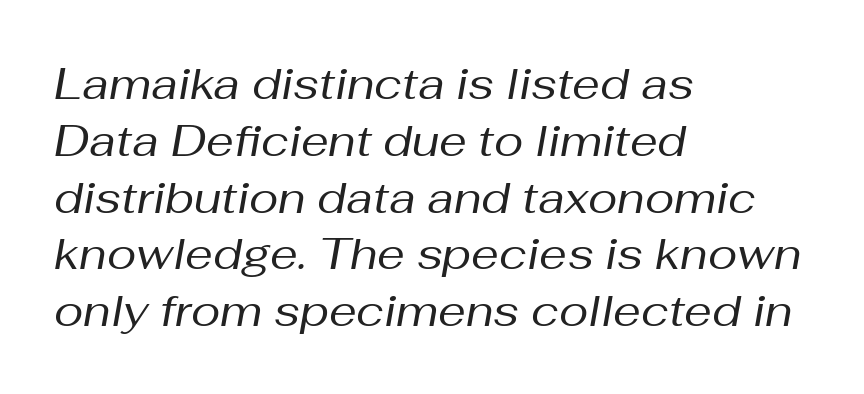
This sample has the flowing, uneven cadence of proportional lettering. Inter-character spacing is left at the font's built-in metrics. One glance says typical: line gaps are just what's usual. Short and long lines alike share a common starting point at left. Think standard paragraph weight, or any step lighter than that.
